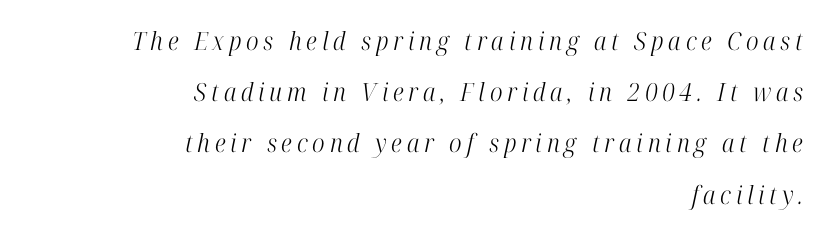
The image shows 25 px text type, italic (leaning right); set right-aligned, loose line spacing (2.05x), not underlined.
